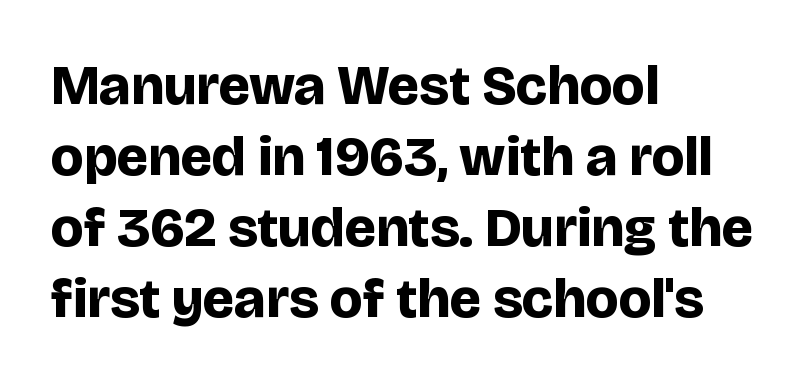
{"serif": "no", "italic": "no", "bold": "yes", "weight": "bold", "width": "normal", "stroke_contrast": "low", "x_height": "large", "monospaced": "no", "underline": "no", "align": "left", "line_spacing": "normal", "line_spacing_ratio": 1.27, "letter_spacing": "normal", "letter_spacing_em": 0.0, "glyph_px": 56}
